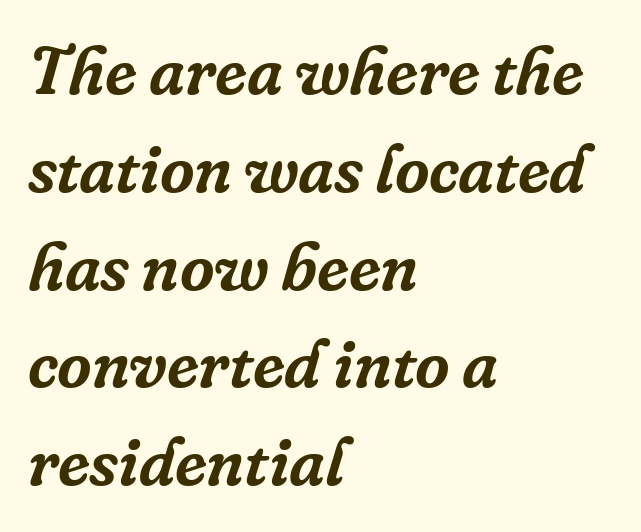
Varying glyph widths throughout — classic text-font behaviour. These lines are composed in type with serifs. Compared with a centered layout, this one pins lines to the left instead. Characters are canted at an angle relative to the baseline's perpendicular. Is the letter spacing exaggerated? No — it looks like the ordinary default. The passage shown is not underscored anywhere.
